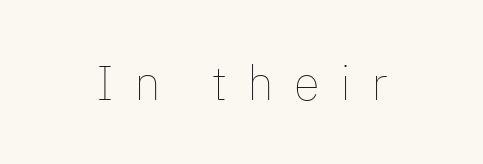
The gap between lines stays unmarked. You could not count columns in this text — the font is proportionally spaced. Do the letters lean? They stand straight. Counters stay open thanks to moderate or lighter strokes. The rendering inserts visible extra space after every character.
